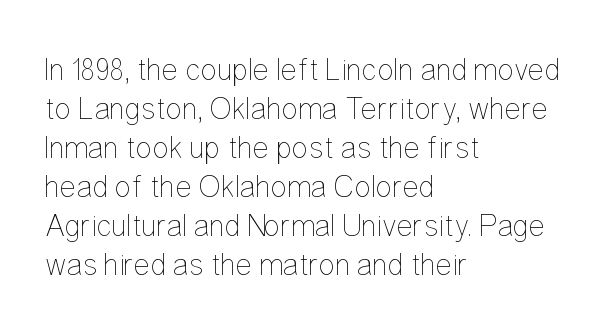
The foot of each line stays bare and open. The gaps between neighbouring characters are ordinary and unremarkable. Looks like regular typesetting: each glyph gets only the width it needs. The designer left line spacing at the default. The lettering stays uniformly vertical, giving the passage a roman look. Every row of glyphs begins at an identical x-position on the left.
